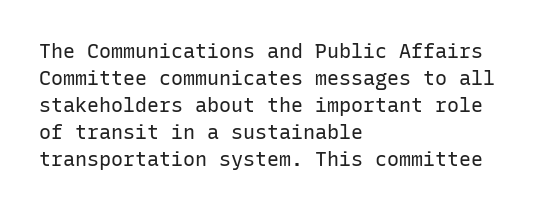
The image shows 20 px text type, upright; set left-aligned, normal line spacing (1.35x), normal letter spacing, not underlined.
